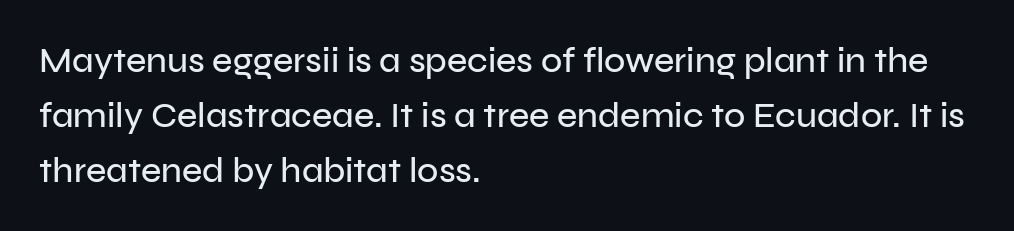
Q: Is the text italic (slanted)? A: No, it is upright.
Q: Is the typeface a serif or a sans-serif typeface? A: Sans-serif.
Q: Is the text underlined? A: No.
Q: How is the paragraph aligned? A: Left-aligned.
Q: Is the spacing between letters normal or unusually wide? A: Normal.
Q: Is the spacing between lines tight, normal or loose? A: Normal.
Q: Width (condensed, normal, or wide)? A: Normal.
Q: Stroke contrast? A: Low.
Q: x-height? A: Medium.
Q: Monospaced? A: No.
